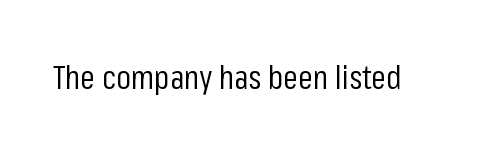
Q: Is the text bold? A: No.
Q: Is the text italic (slanted)? A: No, it is upright.
Q: Is the typeface a serif or a sans-serif typeface? A: Sans-serif.
Q: Is the text underlined? A: No.
Q: Is the spacing between letters normal or unusually wide? A: Normal.
Q: Width (condensed, normal, or wide)? A: Condensed.
Q: Stroke contrast? A: Low.
Q: x-height? A: Medium.
Q: Monospaced? A: No.
